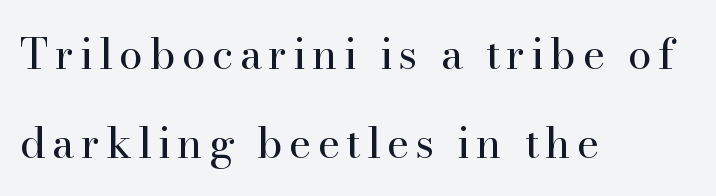
Weight class: somewhere from thin through regular. You could not count columns in this text — the font is proportionally spaced. One-word summary of the alignment: left. Vertical strokes here are truly vertical. Look at the bottom of the vertical strokes: they flare into serifs here.
